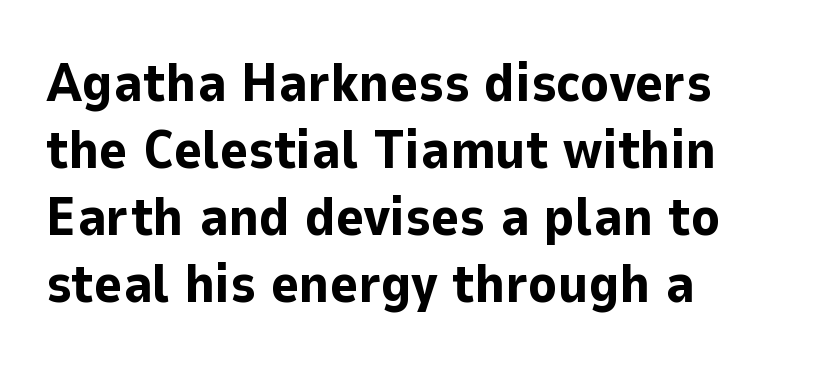
{"serif": "no", "italic": "no", "bold": "yes", "weight": "bold", "width": "normal", "stroke_contrast": "low", "x_height": "medium", "monospaced": "no", "underline": "no", "align": "left", "line_spacing_ratio": 1.24, "letter_spacing": "normal", "letter_spacing_em": 0.0, "glyph_px": 54}
